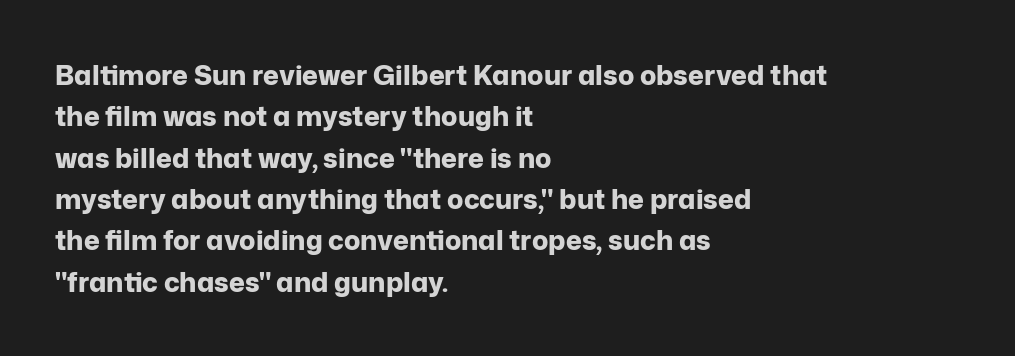
The image shows 27 px bold type, upright; set left-aligned, normal line spacing (1.53x), normal letter spacing, not underlined.
